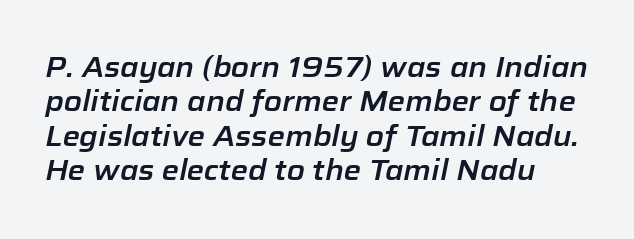
Students, note that the glyphs here touch the page at normal intervals. The zone under the glyphs is completely vacant. The font's italic variant was chosen for this text. This sample has the flowing, uneven cadence of proportional lettering.
